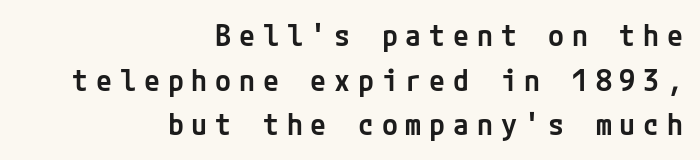
Letter spacing: wide. This is moderately heavy type, rendered in semibold. Bare-footed words on every line. These lines were composed using upright roman letters. Classification — sans serif.
